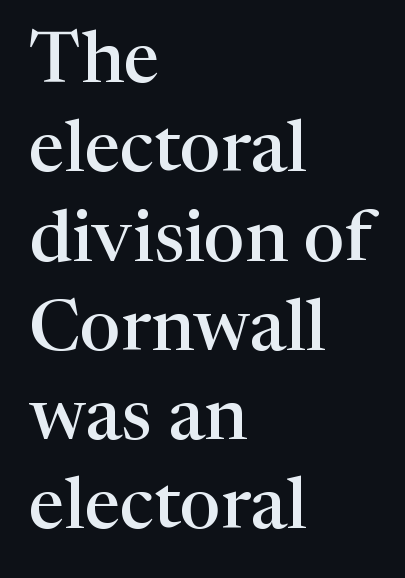
{"serif": "yes", "italic": "no", "bold": "semi", "weight": "semibold", "width": "normal", "stroke_contrast": "high", "x_height": "medium", "monospaced": "no", "underline": "no", "align": "left", "line_spacing_ratio": 1.24, "letter_spacing": "normal", "letter_spacing_em": 0.0, "glyph_px": 72}
